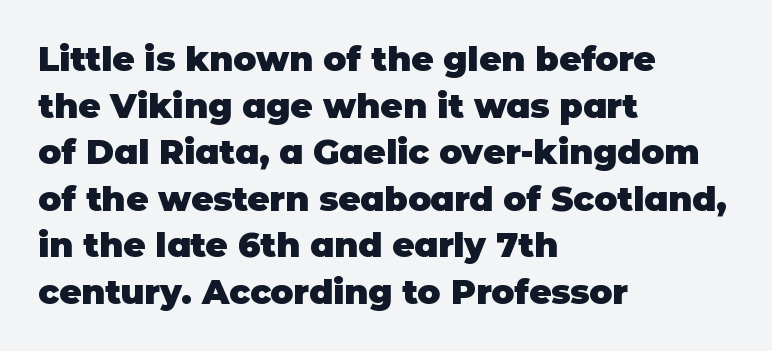
{"serif": "no", "italic": "no", "bold": "yes", "weight": "heavy", "width": "normal", "stroke_contrast": "low", "x_height": "large", "monospaced": "no", "underline": "no", "align": "left", "line_spacing": "normal", "line_spacing_ratio": 1.37, "letter_spacing": "normal", "letter_spacing_em": 0.0, "glyph_px": 34}
